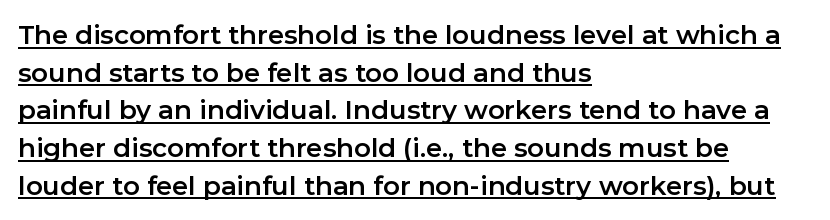
{"italic": "no", "underline": "yes", "align": "left", "line_spacing": "normal", "line_spacing_ratio": 1.45, "letter_spacing": "normal", "letter_spacing_em": 0.0, "glyph_px": 26}
